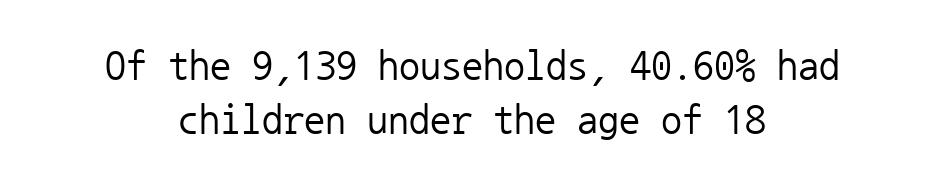
The image shows 42 px regular-weight sans-serif type, upright, monospaced; set centered, normal line spacing (1.29x), normal letter spacing, not underlined; low stroke contrast and a medium x-height.
